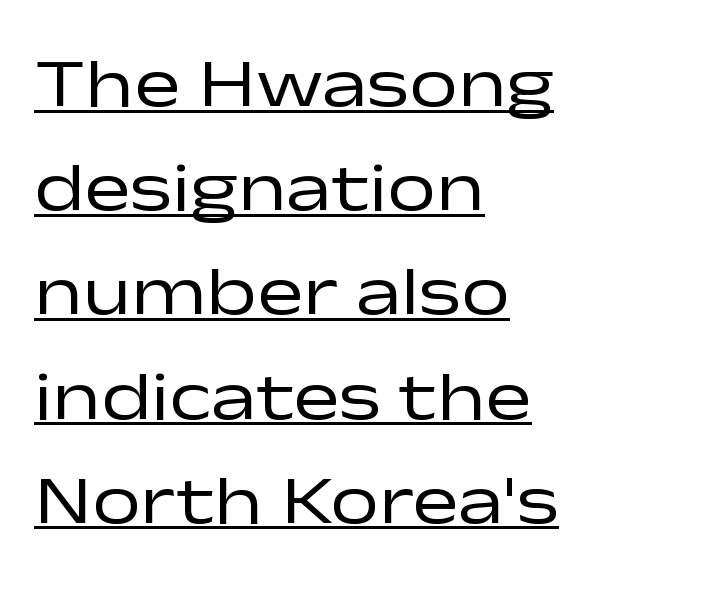
Observe the ordinary spacing: letters are neighbours, not strangers. You could not count columns in this text — the font is proportionally spaced. Successive baselines arrive at the customary interval. A typesetter would label this face a sans.
